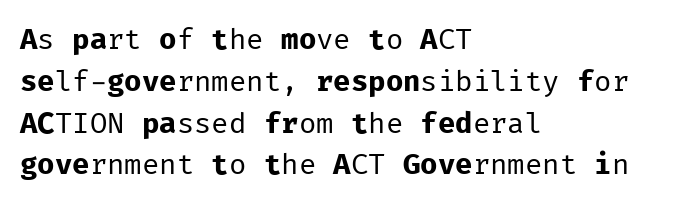
{"serif": "no", "italic": "no", "bold": "no", "weight": "regular", "width": "normal", "stroke_contrast": "low", "x_height": "medium", "monospaced": "yes", "underline": "no", "align": "left", "line_spacing": "normal", "line_spacing_ratio": 1.44, "letter_spacing": "normal", "letter_spacing_em": 0.0, "glyph_px": 29}
